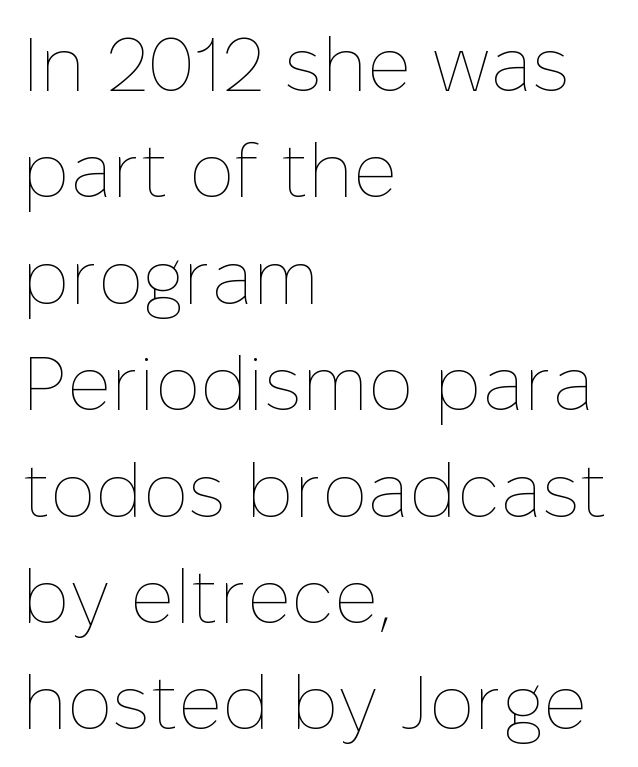
The image shows 76 px thin type, upright; set left-aligned, normal line spacing (1.4x), normal letter spacing, not underlined; low stroke contrast and a medium x-height.
